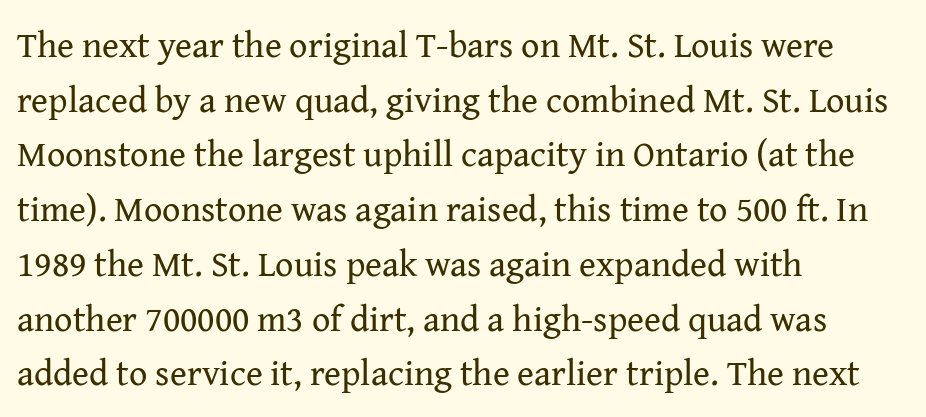
{"serif": "yes", "italic": "no", "bold": "no", "weight": "regular", "width": "normal", "stroke_contrast": "medium", "x_height": "medium", "monospaced": "no", "underline": "no", "align": "left", "line_spacing": "normal", "line_spacing_ratio": 1.52, "letter_spacing": "normal", "letter_spacing_em": 0.0, "glyph_px": 36}
